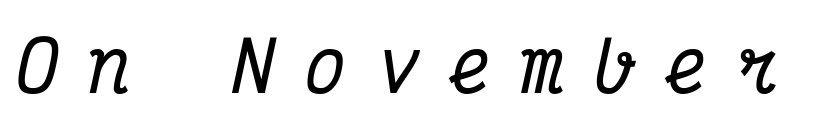
Does the type have serifs? Yes, each stem ends in a small foot. Italic: yes, the glyphs are oblique. Glyph-to-glyph distance is far greater than everyday printed text. Looks like terminal output: every glyph gets an equal slot.
